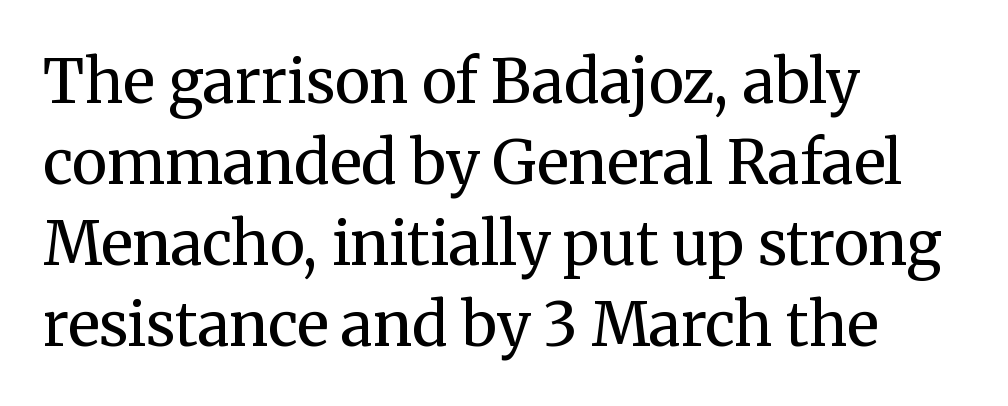
Does extra space separate the letters? No, they use regular spacing. A normal amount of white space separates one row of letters from the next. The passage shown is not underscored anywhere. A classic flush-left, rag-right setting is used for this passage. The rendering shows small feet on the letterforms — a serif design. Varying glyph widths throughout — classic text-font behaviour.
